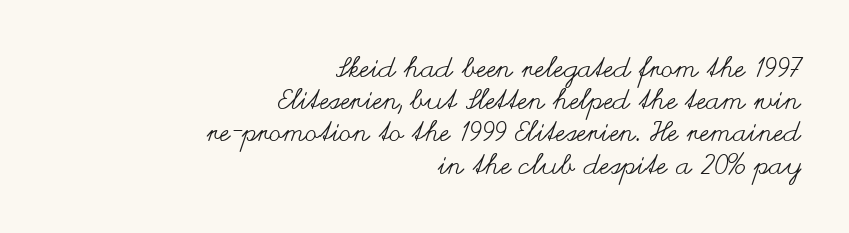
Q: Is the text bold? A: No.
Q: Is the text italic (slanted)? A: Yes.
Q: Is the text underlined? A: No.
Q: How is the paragraph aligned? A: Right-aligned.
Q: Is the spacing between letters normal or unusually wide? A: Normal.
Q: Is the spacing between lines tight, normal or loose? A: Tight.
Q: Width (condensed, normal, or wide)? A: Wide.
Q: Stroke contrast? A: Medium.
Q: x-height? A: Small.
Q: Monospaced? A: No.
